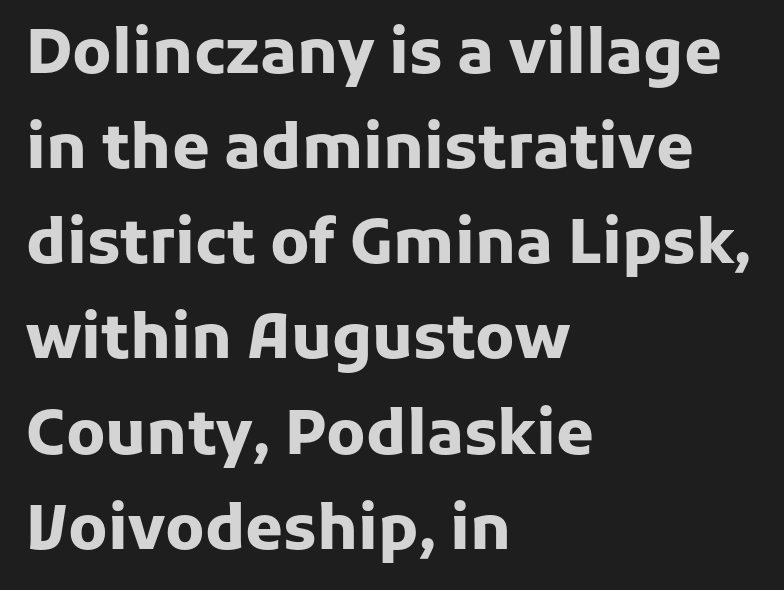
Q: Is the text bold? A: Yes.
Q: Is the text italic (slanted)? A: No, it is upright.
Q: Is the typeface a serif or a sans-serif typeface? A: Sans-serif.
Q: Is the text underlined? A: No.
Q: How is the paragraph aligned? A: Left-aligned.
Q: Is the spacing between letters normal or unusually wide? A: Normal.
Q: Is the spacing between lines tight, normal or loose? A: Normal.
Q: Width (condensed, normal, or wide)? A: Normal.
Q: Stroke contrast? A: Low.
Q: x-height? A: Medium.
Q: Monospaced? A: No.
